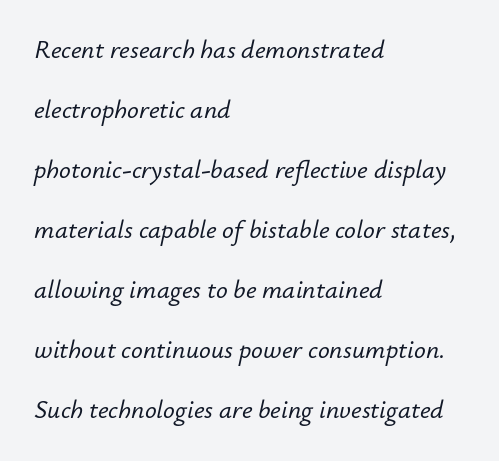
The image shows 26 px text type, italic (leaning right); set left-aligned, loose line spacing (2.31x), normal letter spacing, not underlined.
